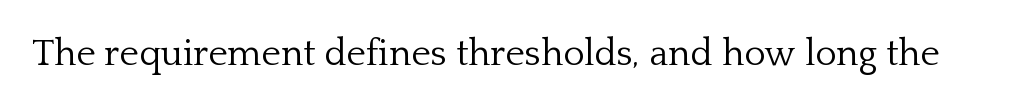
The image shows 37 px light serif type, upright; set normal letter spacing, not underlined; low stroke contrast and a medium x-height.
